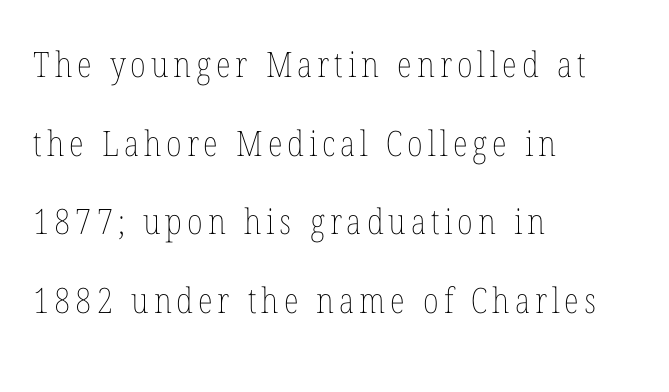
Compared with a centered layout, this one pins lines to the left instead. The cut favours lightness, reaching ordinary text weight at its darkest. A typesetter would call this proportional, since set widths differ per character. The leading is generous, giving the passage an open texture. Is there any slant? The stems are plumb.
